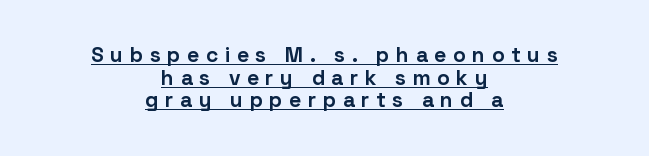
Q: Is the text bold? A: Yes.
Q: Is the text italic (slanted)? A: No, it is upright.
Q: Is the text underlined? A: Yes.
Q: How is the paragraph aligned? A: Centered.
Q: Is the spacing between letters normal or unusually wide? A: Unusually wide.
Q: Is the spacing between lines tight, normal or loose? A: Tight.
